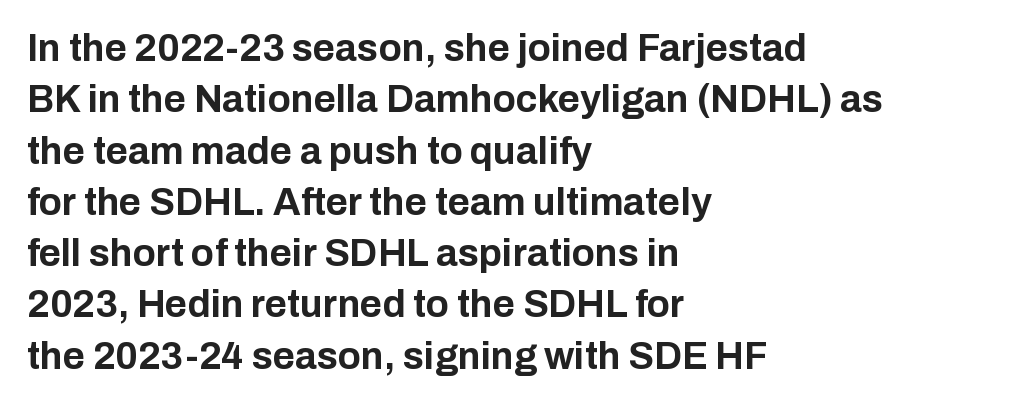
Q: Is the text bold? A: Yes.
Q: Is the text italic (slanted)? A: No, it is upright.
Q: Is the typeface a serif or a sans-serif typeface? A: Sans-serif.
Q: Is the text underlined? A: No.
Q: How is the paragraph aligned? A: Left-aligned.
Q: Is the spacing between letters normal or unusually wide? A: Normal.
Q: Is the spacing between lines tight, normal or loose? A: Normal.
Q: Width (condensed, normal, or wide)? A: Normal.
Q: Stroke contrast? A: Low.
Q: x-height? A: Medium.
Q: Monospaced? A: No.
